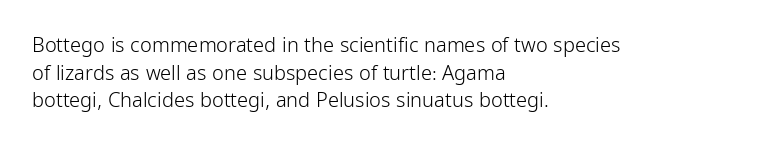
Q: Is the text bold? A: No.
Q: Is the text italic (slanted)? A: No, it is upright.
Q: Is the text underlined? A: No.
Q: How is the paragraph aligned? A: Left-aligned.
Q: Is the spacing between letters normal or unusually wide? A: Normal.
Q: Is the spacing between lines tight, normal or loose? A: Normal.
